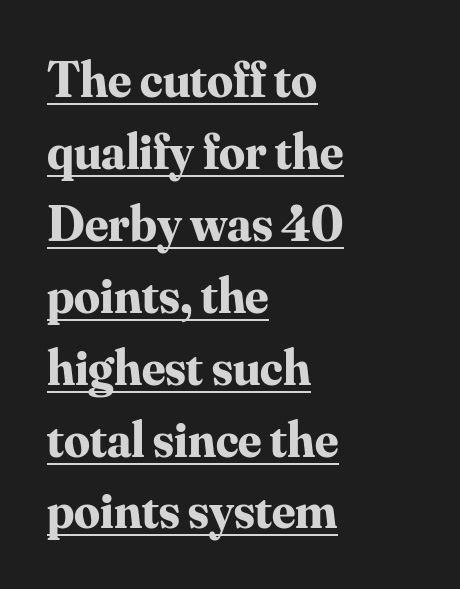
I'd describe the lettering as bold — thick and assertive. The face used here is proportionally spaced, like ordinary book or web type. Every character sits straight up, as roman type does. The letterforms sit shoulder to shoulder at normal distance. Quick note: interline space is typical. The rendering shows small feet on the letterforms — a serif design.
